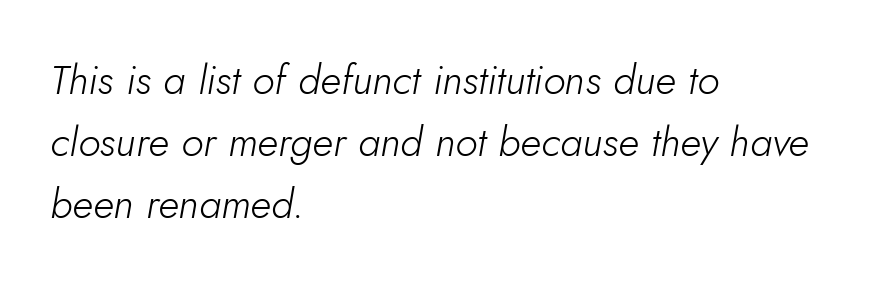
Q: Is the text bold? A: No.
Q: Is the text italic (slanted)? A: Yes, it leans right by about 5 degrees.
Q: Is the text underlined? A: No.
Q: How is the paragraph aligned? A: Left-aligned.
Q: Is the spacing between letters normal or unusually wide? A: Normal.
Q: Is the spacing between lines tight, normal or loose? A: Normal.
Q: Width (condensed, normal, or wide)? A: Normal.
Q: Stroke contrast? A: Low.
Q: x-height? A: Small.
Q: Monospaced? A: No.
